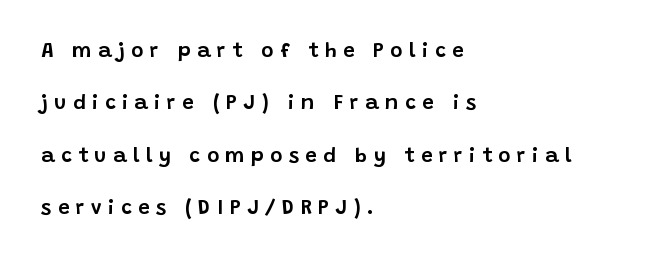
The image shows 21 px text type, upright; set left-aligned, loose line spacing (2.49x), unusually wide letter spacing (+0.3 em), not underlined.
